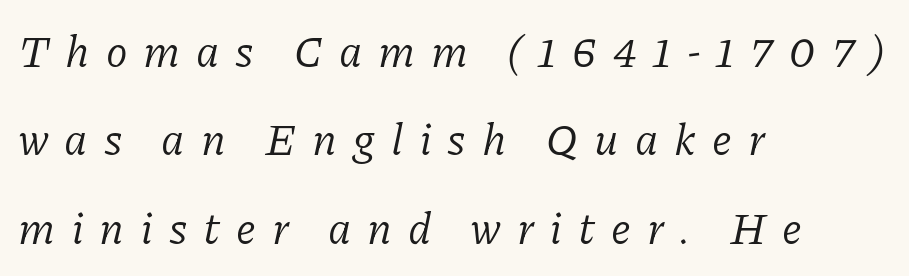
{"serif": "yes", "italic": "yes", "lean": "right", "slant_degrees": 11, "bold": "no", "weight": "regular", "width": "normal", "stroke_contrast": "low", "x_height": "medium", "monospaced": "no", "underline": "no", "align": "left", "line_spacing": "loose", "line_spacing_ratio": 2.01, "letter_spacing": "wide", "letter_spacing_em": 0.36, "glyph_px": 44}
